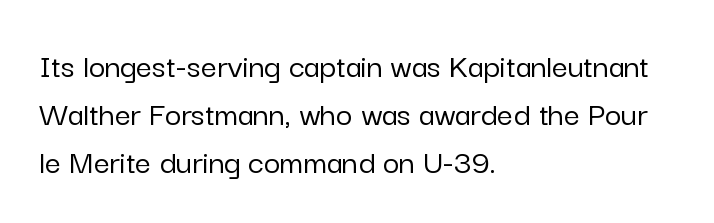
Q: Is the text italic (slanted)? A: No, it is upright.
Q: Is the typeface a serif or a sans-serif typeface? A: Sans-serif.
Q: Is the text underlined? A: No.
Q: How is the paragraph aligned? A: Left-aligned.
Q: Is the spacing between letters normal or unusually wide? A: Normal.
Q: Is the spacing between lines tight, normal or loose? A: Normal.
Q: Width (condensed, normal, or wide)? A: Normal.
Q: Stroke contrast? A: Low.
Q: x-height? A: Medium.
Q: Monospaced? A: No.
